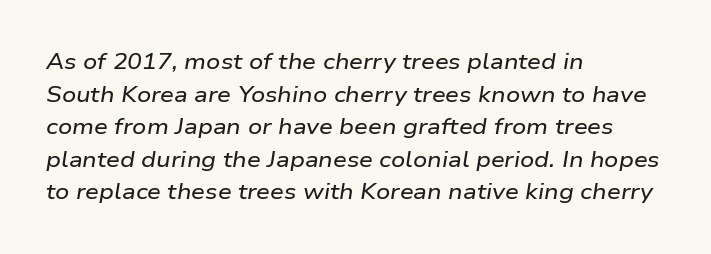
{"italic": "yes", "lean": "right", "slant_degrees": 9, "underline": "no", "align": "left", "line_spacing": "normal", "line_spacing_ratio": 1.48, "letter_spacing": "normal", "letter_spacing_em": 0.0, "glyph_px": 22}
